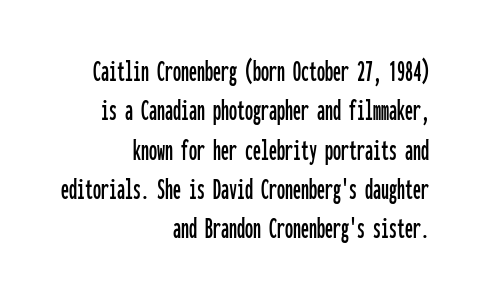
The image shows 32 px condensed sans-serif type, upright, monospaced; set right-aligned, line spacing 1.23x, normal letter spacing, not underlined; low stroke contrast and a medium x-height.
